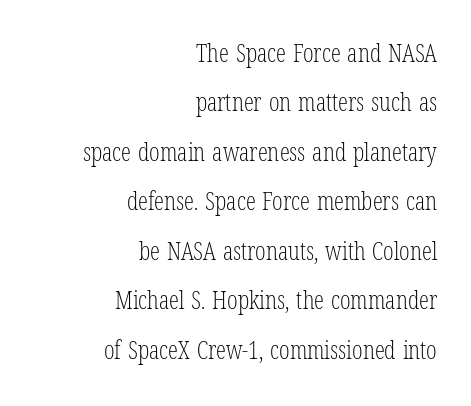
Q: Is the text bold? A: No.
Q: Is the text italic (slanted)? A: No, it is upright.
Q: Is the text underlined? A: No.
Q: How is the paragraph aligned? A: Right-aligned.
Q: Is the spacing between letters normal or unusually wide? A: Normal.
Q: Is the spacing between lines tight, normal or loose? A: Loose.
